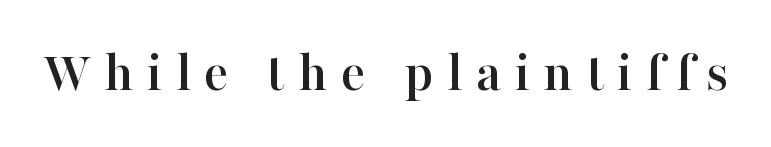
{"serif": "yes", "italic": "no", "width": "normal", "stroke_contrast": "high", "x_height": "medium", "monospaced": "no", "underline": "no", "letter_spacing": "wide", "letter_spacing_em": 0.23, "glyph_px": 58}
